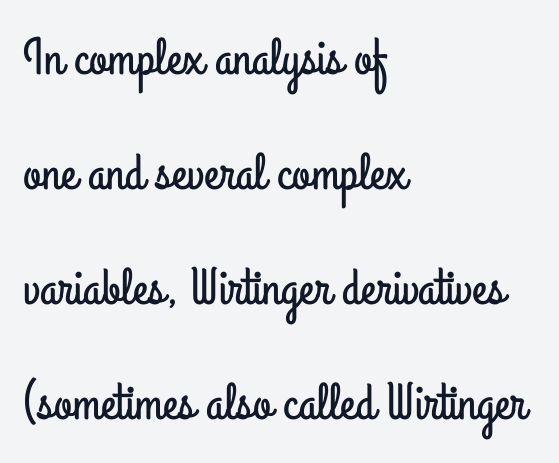
Q: Is the text italic (slanted)? A: No, it is upright.
Q: Is the typeface a serif or a sans-serif typeface? A: Sans-serif.
Q: Is the text underlined? A: No.
Q: How is the paragraph aligned? A: Left-aligned.
Q: Is the spacing between letters normal or unusually wide? A: Normal.
Q: Is the spacing between lines tight, normal or loose? A: Loose.
Q: Width (condensed, normal, or wide)? A: Condensed.
Q: Stroke contrast? A: Low.
Q: x-height? A: Small.
Q: Monospaced? A: No.
